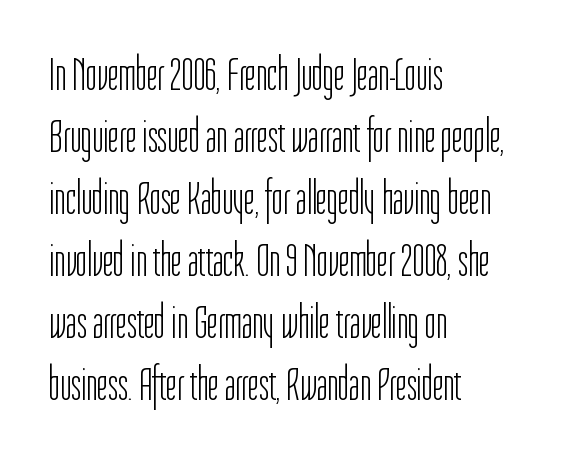
The image shows 47 px light, condensed sans-serif type, upright; set left-aligned, normal line spacing (1.32x), normal letter spacing, not underlined; low stroke contrast and a medium x-height.
